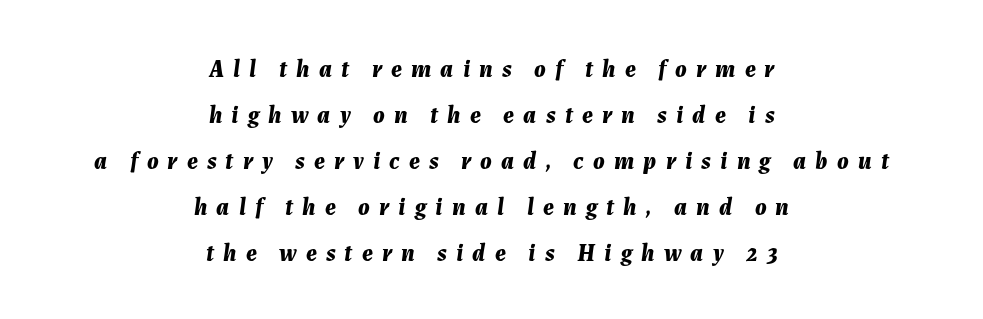
Underlining? Definitely not there. You'd pick this weight for a headline — it's a proper bold. The letters are spread apart with noticeably loose tracking. Compared with typical paragraphs, the rows here are farther apart.
